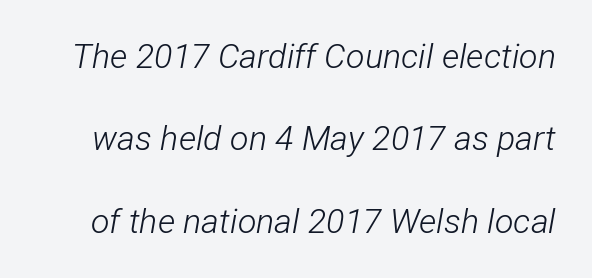
{"italic": "yes", "lean": "right", "slant_degrees": 12, "bold": "no", "weight": "light", "width": "condensed", "stroke_contrast": "low", "x_height": "medium", "monospaced": "no", "underline": "no", "line_spacing": "loose", "line_spacing_ratio": 2.42, "letter_spacing": "normal", "letter_spacing_em": 0.0, "glyph_px": 34}
